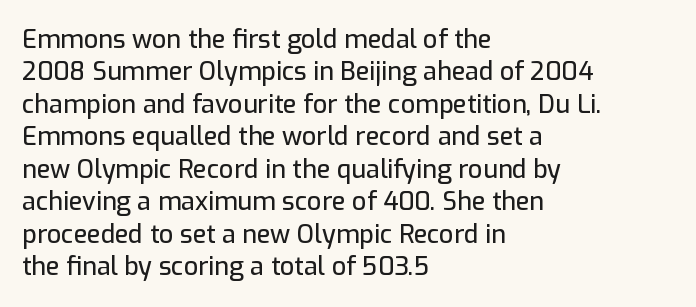
Is there much room between lines? A standard amount, neither cramped nor airy. The passage shown is not underscored anywhere. Visually the block forms a straight wall on the left and a jagged coastline on the right. The lettering holds an erect, upright posture throughout. This rendering leaves character spacing at its baseline value.
